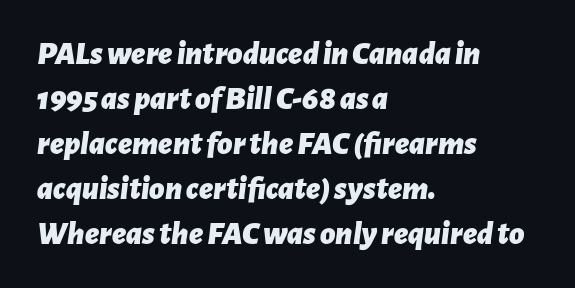
One glance says typical: line gaps are just what's usual. Which margin do the lines hug? The left one — the right edge is uneven. Check under the words: just untouched page. The axis of the letterforms is tilted away from vertical. Heavy-handed strokes throughout: this text is bold.
